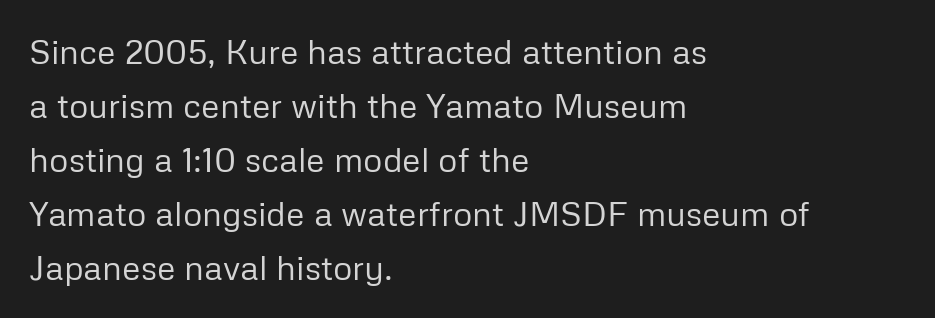
The baseline area is clear. Short and long lines alike share a common starting point at left. Italic? Not at all — the glyphs are vertical. Students, note that the glyphs here touch the page at normal intervals. The passage shown is typed in a proportional face where columns would drift. The characters are drawn with everyday or finer stroke widths.
